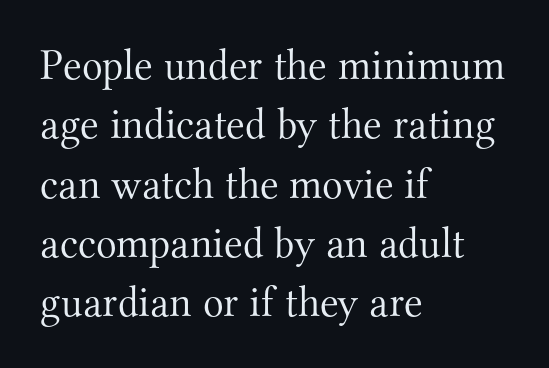
The image shows 43 px light serif type, upright; set left-aligned, normal line spacing (1.38x), normal letter spacing, not underlined; medium stroke contrast and a small x-height.
